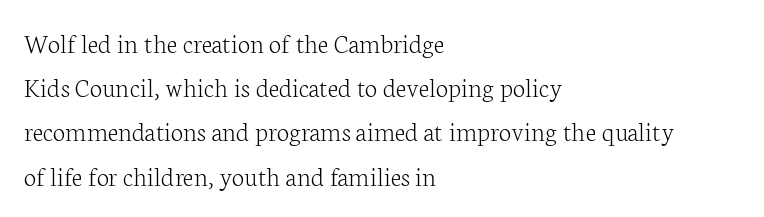
Q: Is the text bold? A: No.
Q: Is the text italic (slanted)? A: No, it is upright.
Q: Is the typeface a serif or a sans-serif typeface? A: Serif.
Q: Is the text underlined? A: No.
Q: How is the paragraph aligned? A: Left-aligned.
Q: Is the spacing between letters normal or unusually wide? A: Normal.
Q: Is the spacing between lines tight, normal or loose? A: Normal.
Q: Width (condensed, normal, or wide)? A: Normal.
Q: Stroke contrast? A: Low.
Q: x-height? A: Medium.
Q: Monospaced? A: No.
